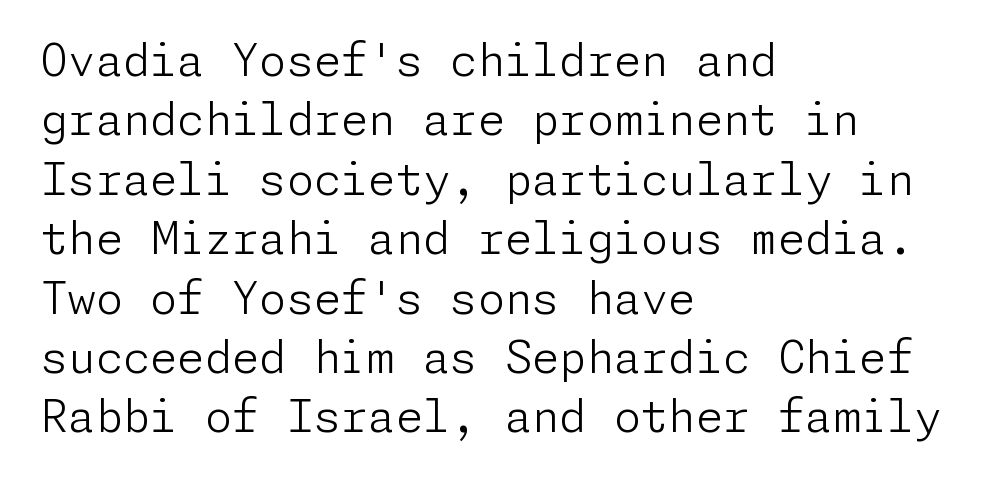
If you measured baseline to baseline, you'd find a middling distance. Nobody drew a line under any word here. Are there feet on the stems? There aren't — it's a sans. Posture: straight, roman, zero tilt. The font sits on the lighter half of the weight spectrum, regular included.
